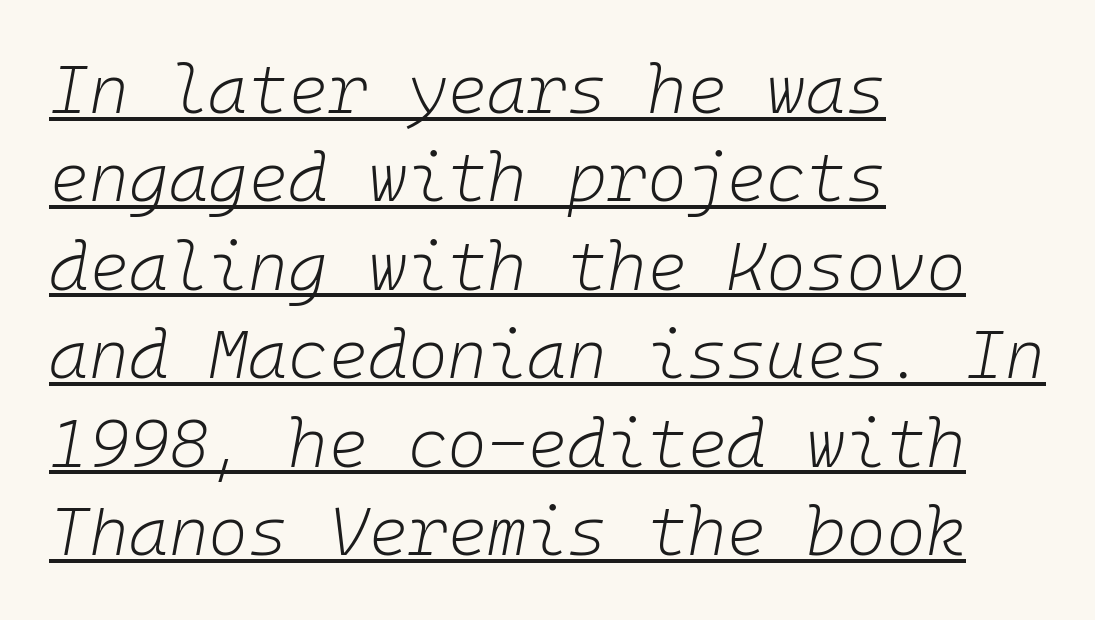
Q: Is the text bold? A: No.
Q: Is the text italic (slanted)? A: Yes, it leans right by about 10 degrees.
Q: Is the text underlined? A: Yes.
Q: How is the paragraph aligned? A: Left-aligned.
Q: Is the spacing between letters normal or unusually wide? A: Normal.
Q: Is the spacing between lines tight, normal or loose? A: Normal.
Q: Width (condensed, normal, or wide)? A: Normal.
Q: Stroke contrast? A: Low.
Q: x-height? A: Medium.
Q: Monospaced? A: Yes.
